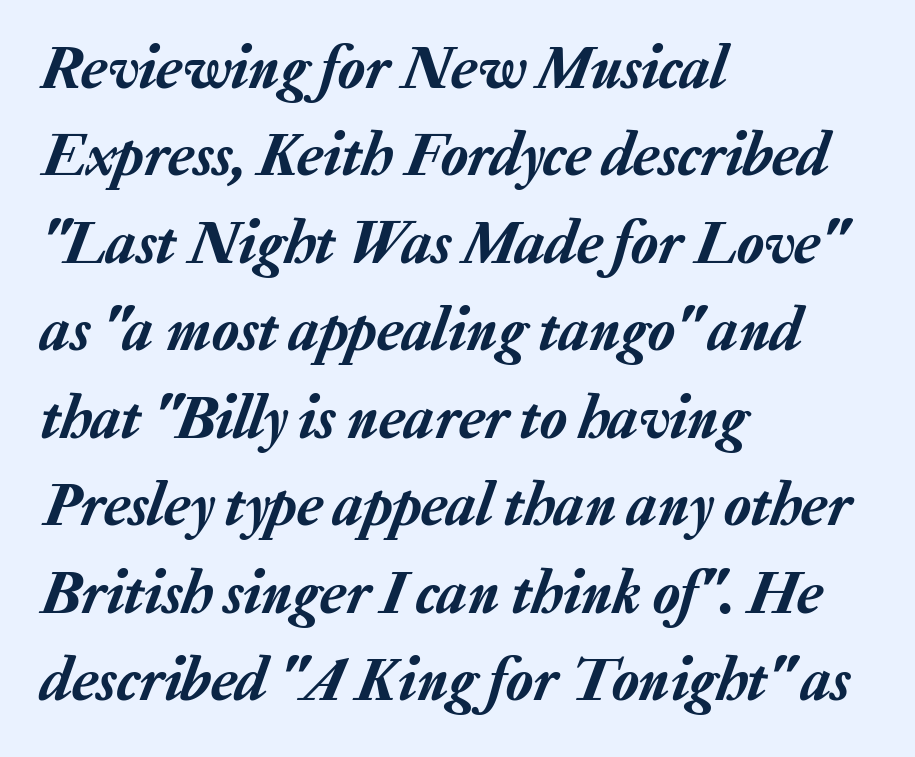
Emphasis-style slanted type is in use. The face used here is proportionally spaced, like ordinary book or web type. Only glyphs here, with clear space below each row. The paragraph has a hard left edge and a soft right edge.
